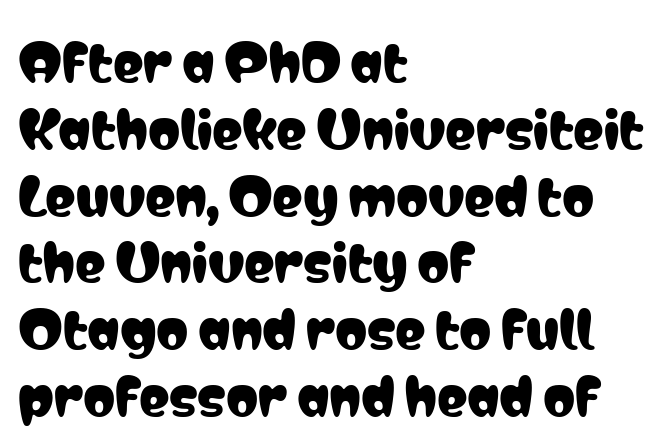
{"serif": "no", "italic": "no", "width": "condensed", "stroke_contrast": "low", "x_height": "medium", "monospaced": "no", "underline": "no", "align": "left", "line_spacing": "normal", "line_spacing_ratio": 1.31, "letter_spacing": "normal", "letter_spacing_em": 0.0, "glyph_px": 51}
